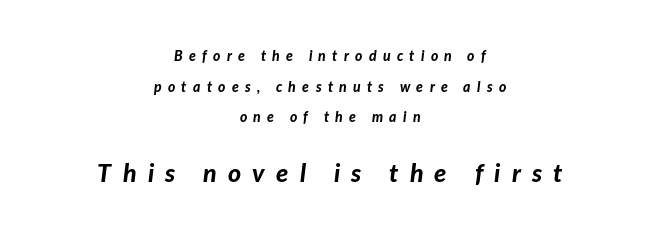
Any mark beneath the type? The region is blank. The tracking jumps out immediately: characters are airy and widely separated. On the weight axis this lands at bold, roughly 700. The letters in the lower block stand taller than those in the block above. Where is the straight margin? There isn't one; the lines are centered.
